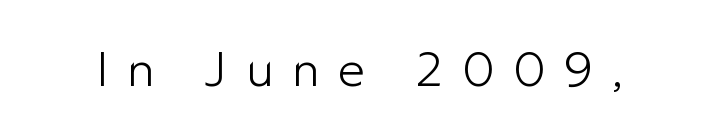
{"serif": "no", "italic": "no", "bold": "no", "weight": "light", "width": "normal", "stroke_contrast": "low", "x_height": "medium", "monospaced": "no", "underline": "no", "letter_spacing": "wide", "letter_spacing_em": 0.39, "glyph_px": 48}
